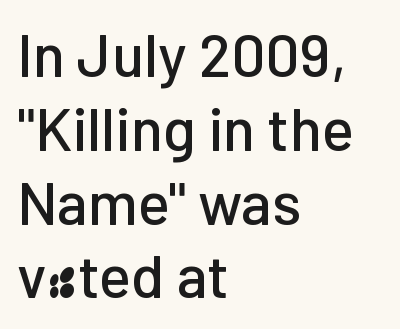
Q: Is the text italic (slanted)? A: No, it is upright.
Q: Is the typeface a serif or a sans-serif typeface? A: Sans-serif.
Q: Is the text underlined? A: No.
Q: How is the paragraph aligned? A: Left-aligned.
Q: Is the spacing between letters normal or unusually wide? A: Normal.
Q: Width (condensed, normal, or wide)? A: Normal.
Q: Stroke contrast? A: Low.
Q: x-height? A: Medium.
Q: Monospaced? A: No.
